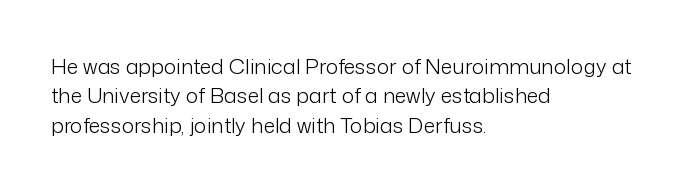
The image shows 21 px text type, upright; set left-aligned, normal line spacing (1.4x), normal letter spacing, not underlined.
